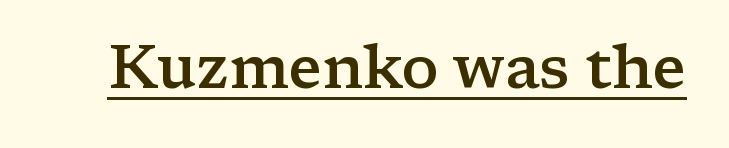
The image shows 61 px semibold, wide serif type, upright; set normal letter spacing, underlined; low stroke contrast and a medium x-height.
